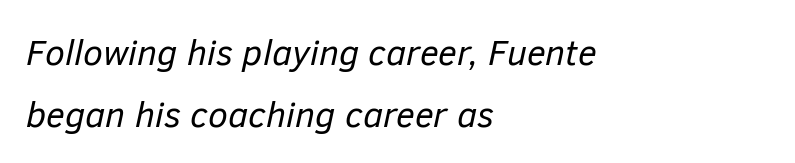
Every row of glyphs begins at an identical x-position on the left. These lines were composed using italics. Spacing between characters is what you'd get straight out of the box. Just letters on the line, the space beneath them empty.
